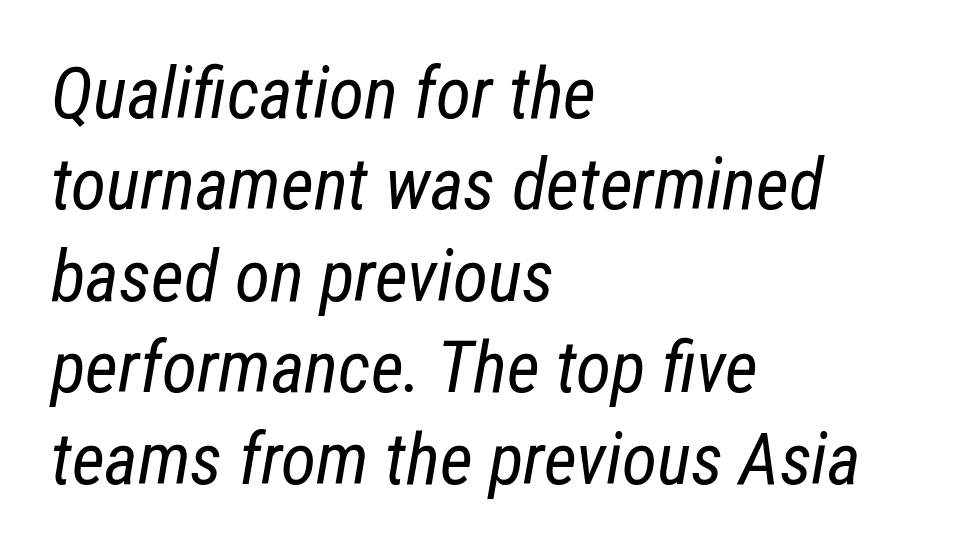
Nobody touched the tracking dial on this one. Looks like regular typesetting: each glyph gets only the width it needs. The glyphs look as if they've been sheared to an angle. Unmarked baselines from the first word to the last. Compared with a typical body face, this is equally light or lighter still.
